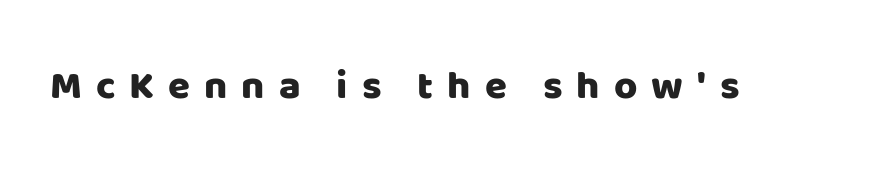
This sample has the flowing, uneven cadence of proportional lettering. Regarding serifs, this sample does without them. This rendering widens character spacing well past its baseline value. Descenders hang freely into open space.
